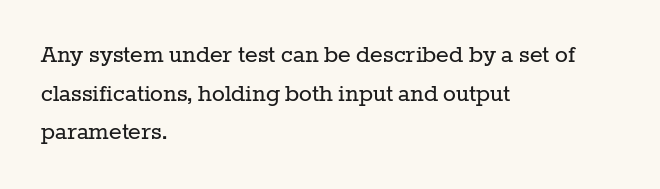
Stroke thickness stays within the range of a standard reading face or lighter. Notice how descenders clear the ascenders below comfortably — that's standard leading. There is no visible air inserted between adjacent glyphs. Casual observation: everything's shoved over to the left. The specimen omits any rule beneath the text block's lines. The letters stand straight up with perfectly vertical stems.
